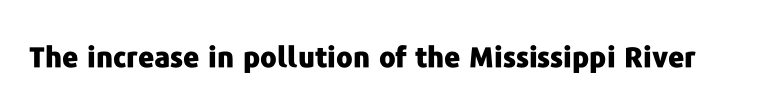
Is the type bold? Yes — the strokes are clearly thick and heavy. In terms of letterspacing, this is plain default setting. The space directly below the letters is spotless. Check where the strokes stop: nothing finishes them off — pure sans. Each letter keeps its own natural width here, so spacing adapts to shape.
